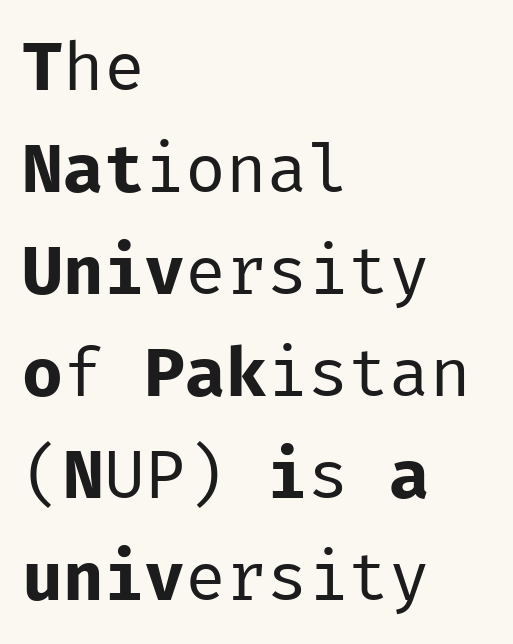
Compared with typical paragraphs, the rows here are spaced about the same. Letter spacing: default. The letters march in equal steps, a hallmark of fixed-pitch type. The space beneath each line is pristine and unruled. Classification — sans serif. Think standard paragraph weight, or any step lighter than that.
